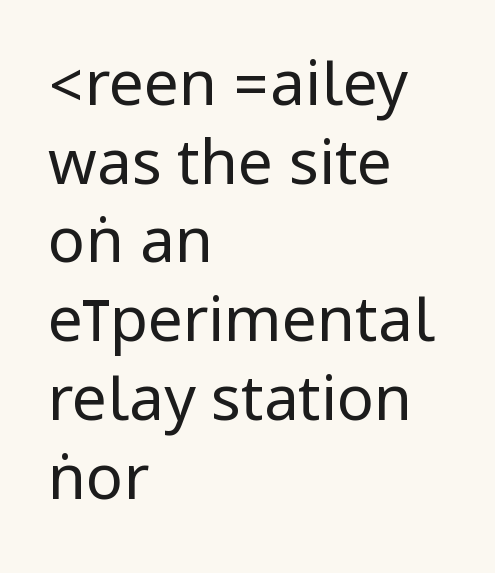
A normal amount of white space separates one row of letters from the next. Glance below the letters and you will spot only blank space. The letters stand straight up with perfectly vertical stems. Tracking value appears to be zero — textbook default spacing.
